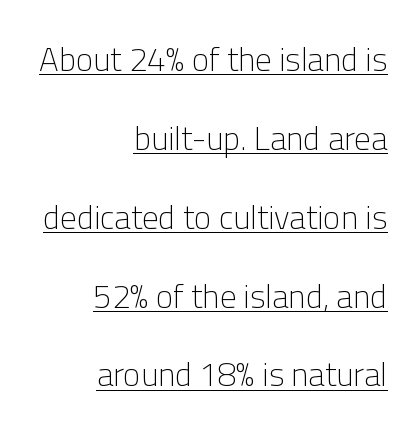
The image shows 33 px light sans-serif type, upright; set right-aligned, loose line spacing (2.39x), normal letter spacing, underlined; low stroke contrast and a medium x-height.
